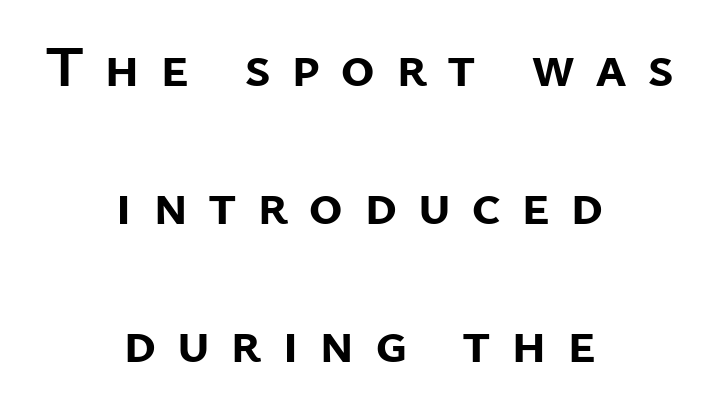
The image shows 59 px semibold sans-serif type, upright; set centered, loose line spacing (2.34x), unusually wide letter spacing (+0.34 em), not underlined; low stroke contrast and a medium x-height.
